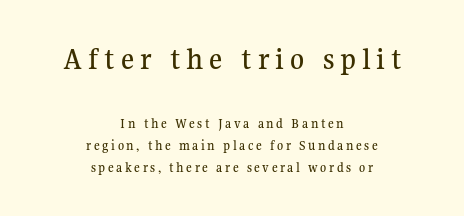
The image shows 32 px serif type, upright; set centered, normal line spacing (1.55x), not underlined; the first (top) block is 2.29x larger; medium stroke contrast and a medium x-height.
